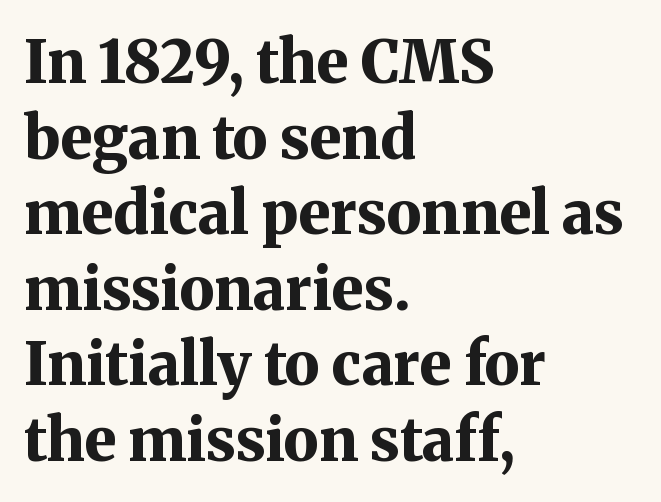
The image shows 59 px bold serif type, upright; set left-aligned, normal line spacing (1.28x), normal letter spacing, not underlined; medium stroke contrast and a medium x-height.
